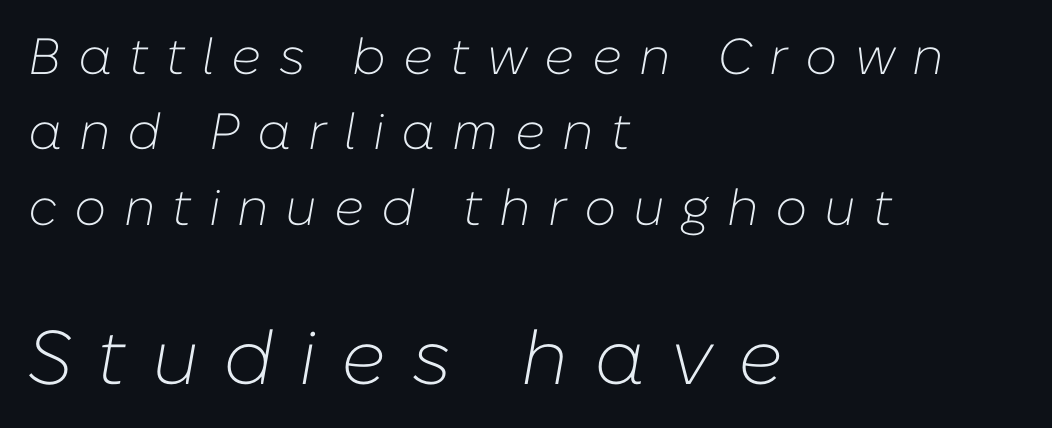
{"italic": "yes", "lean": "right", "slant_degrees": 10, "bold": "no", "weight": "light", "width": "normal", "stroke_contrast": "low", "x_height": "medium", "monospaced": "no", "underline": "no", "align": "left", "line_spacing": "normal", "line_spacing_ratio": 1.48, "letter_spacing": "wide", "letter_spacing_em": 0.33, "larger_block": "second", "size_ratio": 1.49, "glyph_px": 76}
